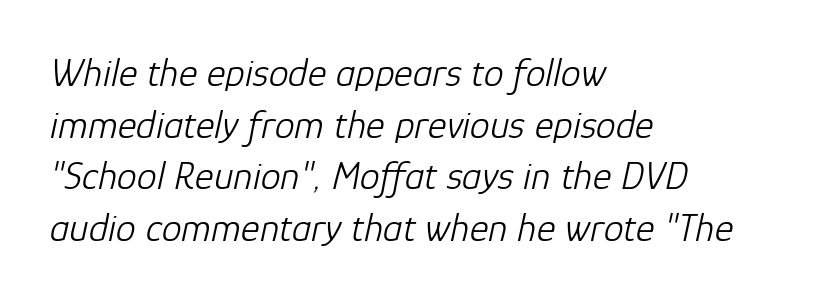
Q: Is the text bold? A: No.
Q: Is the text italic (slanted)? A: Yes, it leans right by about 12 degrees.
Q: Is the text underlined? A: No.
Q: How is the paragraph aligned? A: Left-aligned.
Q: Is the spacing between letters normal or unusually wide? A: Normal.
Q: Is the spacing between lines tight, normal or loose? A: Normal.
Q: Width (condensed, normal, or wide)? A: Normal.
Q: Stroke contrast? A: Low.
Q: x-height? A: Medium.
Q: Monospaced? A: No.
